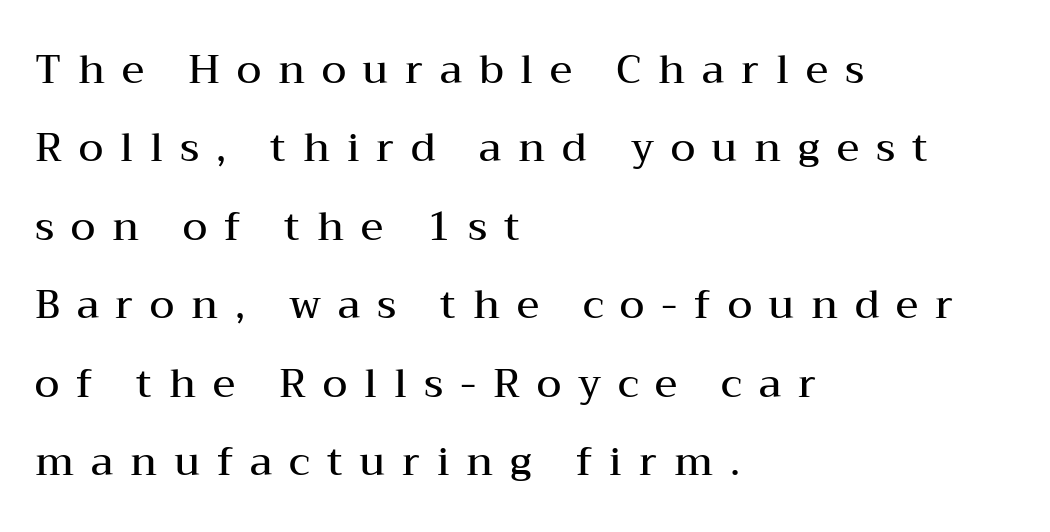
Q: Is the text bold? A: Semi-bold.
Q: Is the text italic (slanted)? A: No, it is upright.
Q: Is the typeface a serif or a sans-serif typeface? A: Serif.
Q: Is the text underlined? A: No.
Q: How is the paragraph aligned? A: Left-aligned.
Q: Is the spacing between letters normal or unusually wide? A: Unusually wide.
Q: Is the spacing between lines tight, normal or loose? A: Loose.
Q: Width (condensed, normal, or wide)? A: Wide.
Q: Stroke contrast? A: Medium.
Q: x-height? A: Medium.
Q: Monospaced? A: No.
